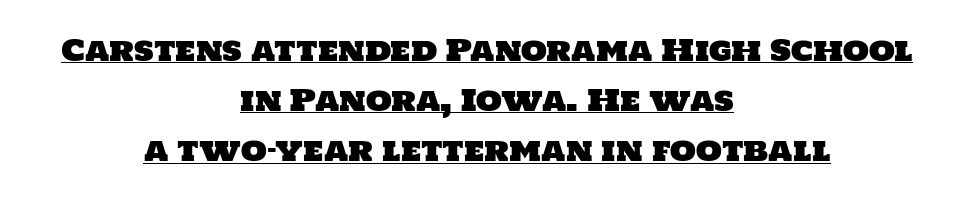
The image shows 30 px sans-serif type; set centered, normal line spacing (1.67x), normal letter spacing, underlined; low stroke contrast and a large x-height.
